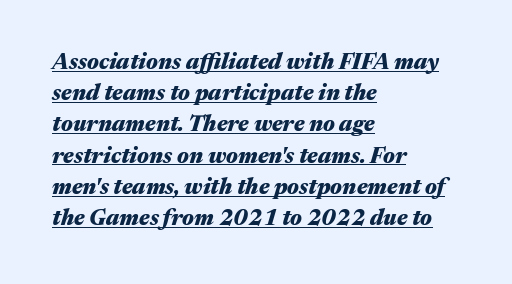
The image shows 22 px bold type, italic (leaning right); set left-aligned, normal line spacing (1.42x), normal letter spacing, underlined.
